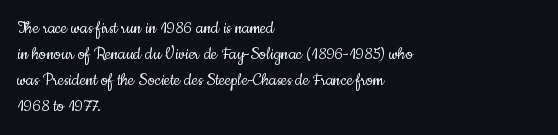
Where is the straight margin? On the left. This sample keeps an unexceptional amount of space between lines. The typesetting does not lean heavy: it is not bold. The gaps between neighbouring characters are ordinary and unremarkable. A clean baseline with only descenders dipping below it.
